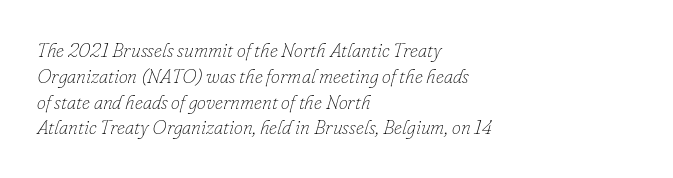
{"italic": "yes", "lean": "right", "slant_degrees": 16, "bold": "no", "underline": "no", "align": "left", "line_spacing": "normal", "line_spacing_ratio": 1.29, "letter_spacing": "normal", "letter_spacing_em": 0.0, "glyph_px": 20}
